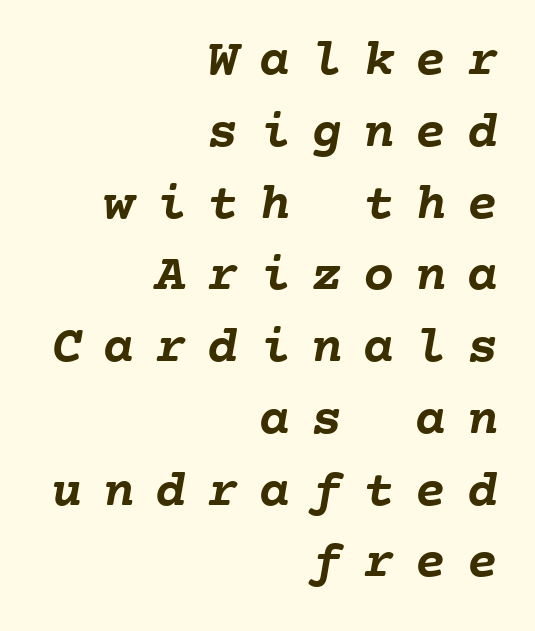
{"bold": "yes", "weight": "semibold", "width": "normal", "stroke_contrast": "low", "x_height": "medium", "monospaced": "yes", "underline": "no", "align": "right", "line_spacing": "normal", "line_spacing_ratio": 1.38, "letter_spacing": "wide", "letter_spacing_em": 0.4, "glyph_px": 52}
